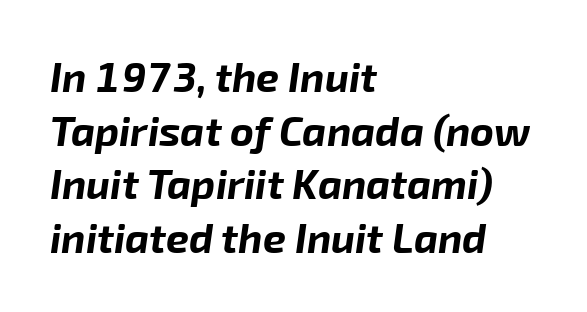
The image shows 41 px bold type, italic (leaning right); set left-aligned, normal line spacing (1.31x), normal letter spacing, not underlined; low stroke contrast and a medium x-height.
